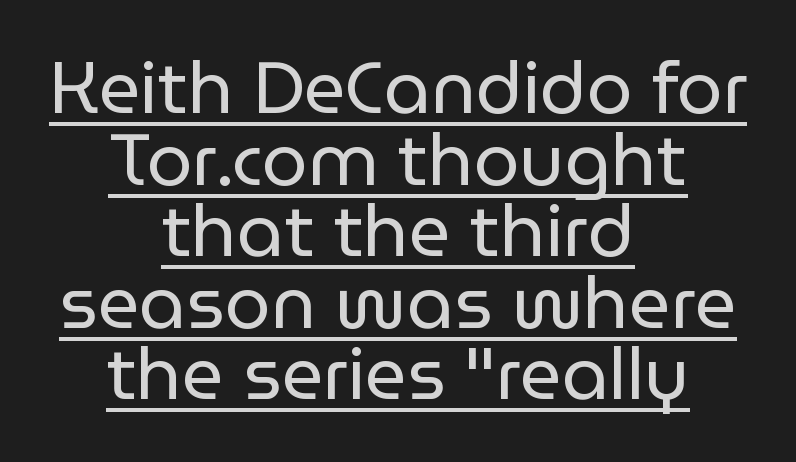
Think of a printed novel: that variable character pitch is what you see here. No feet cap the strokes, marking this as sans-serif type. Look at the tracking — it's just the regular setting, nothing added. Quick note: underline on.
